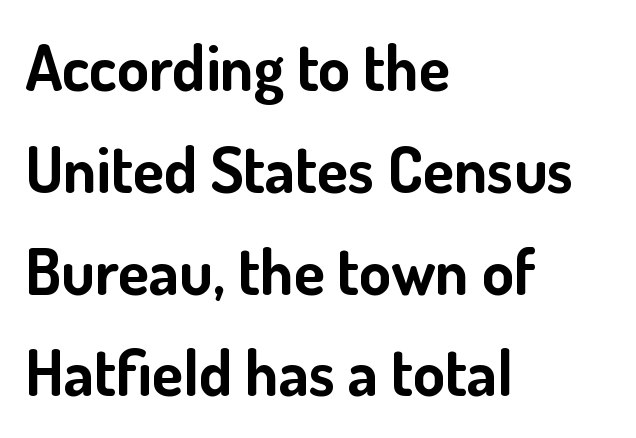
The image shows 64 px bold sans-serif type, upright; set left-aligned, normal line spacing (1.59x), normal letter spacing, not underlined; low stroke contrast and a small x-height.
